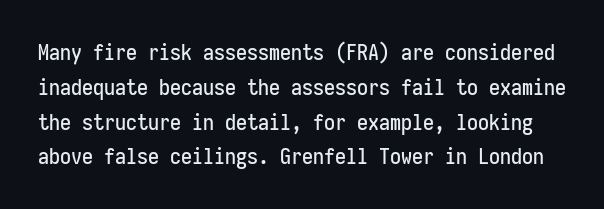
Q: Is the text italic (slanted)? A: No, it is upright.
Q: Is the text underlined? A: No.
Q: Is the spacing between letters normal or unusually wide? A: Normal.
Q: Is the spacing between lines tight, normal or loose? A: Normal.
